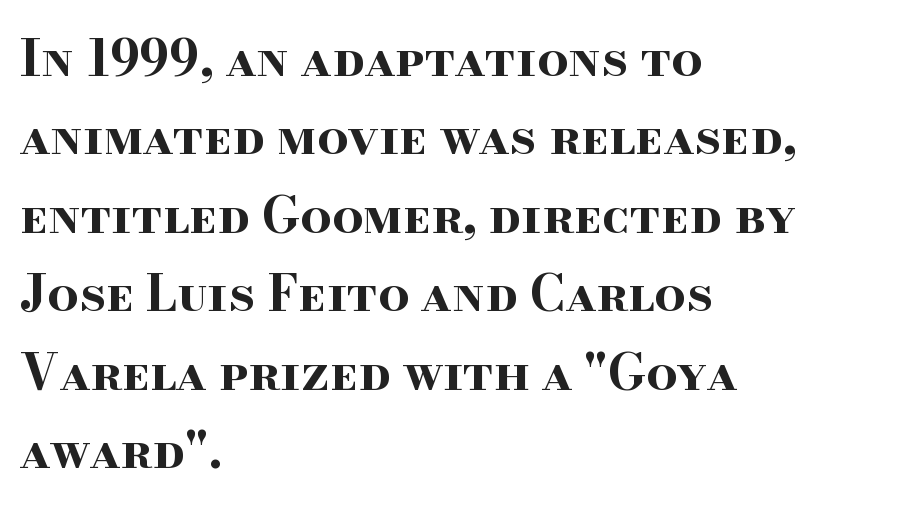
The image shows 49 px bold, wide serif type, upright; set left-aligned, normal line spacing (1.6x), normal letter spacing, not underlined; high stroke contrast and a small x-height.
